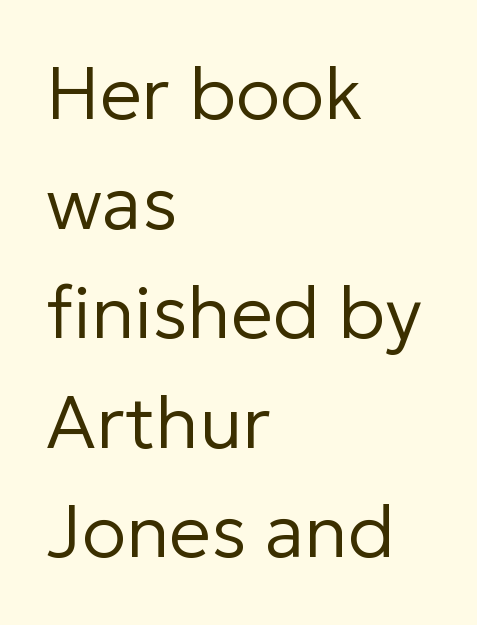
The image shows 74 px regular-weight sans-serif type, upright; set left-aligned, normal line spacing (1.48x), normal letter spacing, not underlined; low stroke contrast and a medium x-height.
